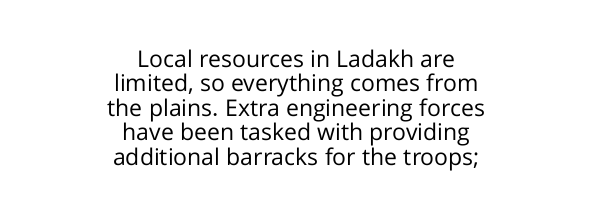
{"italic": "no", "bold": "no", "underline": "no", "align": "center", "line_spacing": "tight", "line_spacing_ratio": 1.06, "letter_spacing": "normal", "letter_spacing_em": 0.0, "glyph_px": 23}
